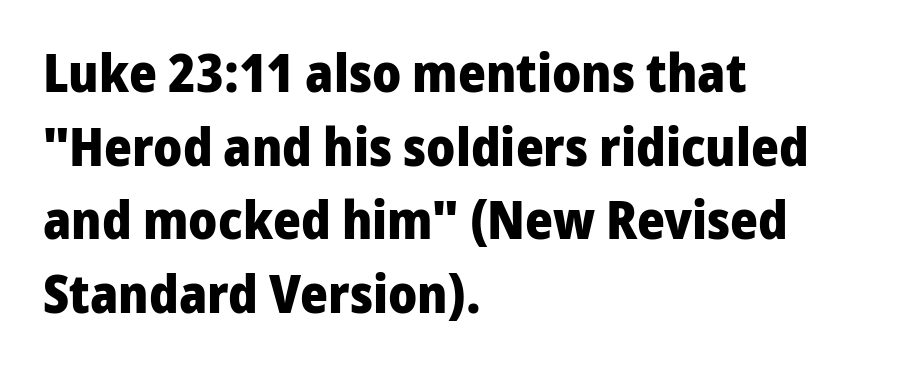
The image shows 53 px heavy sans-serif type, upright; set left-aligned, normal line spacing (1.39x), normal letter spacing, not underlined; low stroke contrast and a medium x-height.
